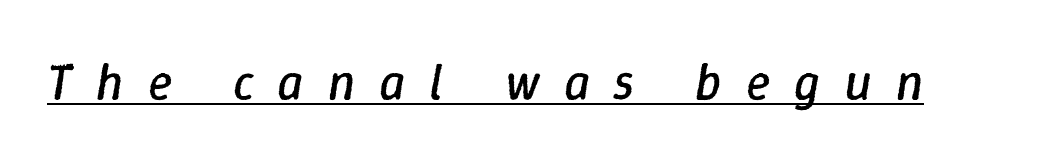
{"italic": "yes", "lean": "right", "slant_degrees": 9, "bold": "no", "weight": "regular", "width": "normal", "stroke_contrast": "low", "x_height": "medium", "monospaced": "no", "underline": "yes", "letter_spacing": "wide", "letter_spacing_em": 0.47, "glyph_px": 51}
